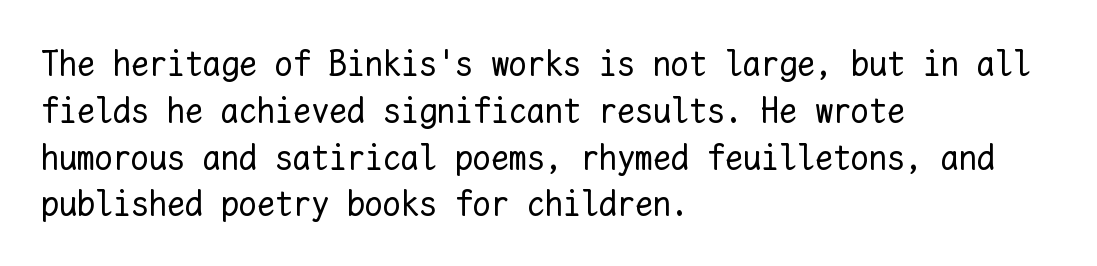
Q: Is the text bold? A: No.
Q: Is the text italic (slanted)? A: No, it is upright.
Q: Is the text underlined? A: No.
Q: How is the paragraph aligned? A: Left-aligned.
Q: Is the spacing between letters normal or unusually wide? A: Normal.
Q: Is the spacing between lines tight, normal or loose? A: Normal.
Q: Width (condensed, normal, or wide)? A: Normal.
Q: Stroke contrast? A: Low.
Q: x-height? A: Medium.
Q: Monospaced? A: Yes.
